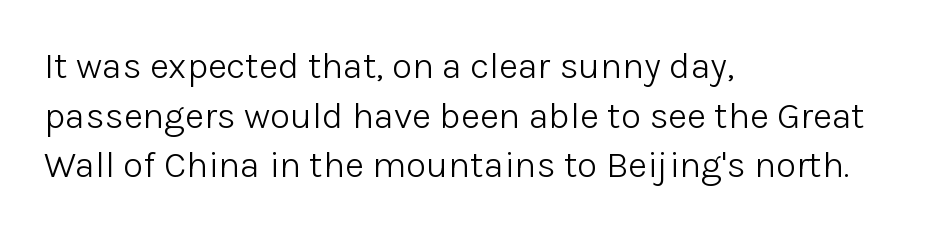
{"serif": "no", "italic": "no", "bold": "no", "weight": "light", "width": "normal", "stroke_contrast": "low", "x_height": "medium", "monospaced": "no", "underline": "no", "align": "left", "line_spacing": "normal", "line_spacing_ratio": 1.34, "letter_spacing": "normal", "letter_spacing_em": 0.0, "glyph_px": 37}
